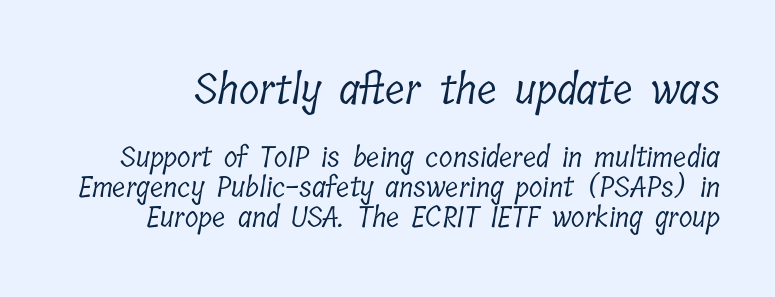
The image shows 42 px light, condensed serif type; set tight line spacing (1.08x), normal letter spacing, not underlined; the first (top) block is 1.5x larger; low stroke contrast and a medium x-height.
